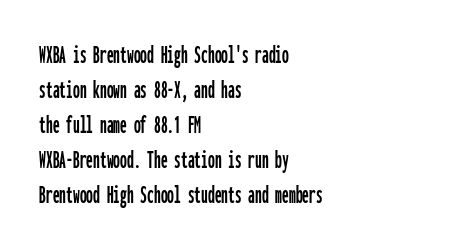
{"italic": "no", "underline": "no", "align": "left", "line_spacing": "normal", "line_spacing_ratio": 1.3, "letter_spacing": "normal", "letter_spacing_em": 0.0, "glyph_px": 27}
